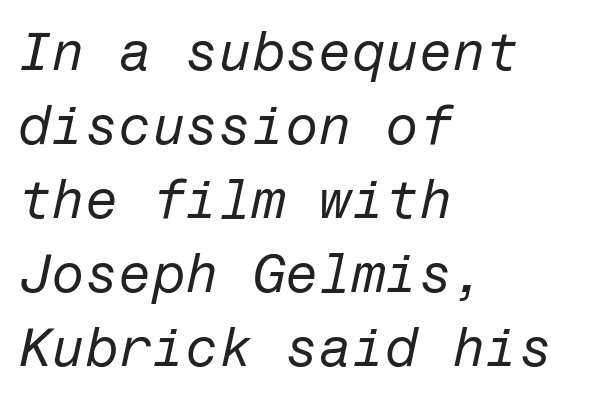
Notice how the stems are inclined rather than vertical — that's the hallmark of italics. Between one letter and the next there's only the usual sliver of space. Horizontally, the lines are justified to the leading edge only. Each new line begins a customary step beneath the previous one.
